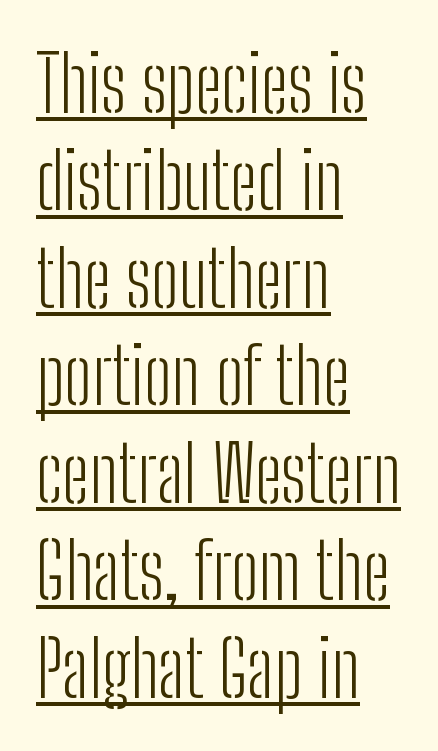
The image shows 78 px light, condensed sans-serif type, upright; set left-aligned, normal line spacing (1.25x), normal letter spacing, underlined; low stroke contrast and a medium x-height.
